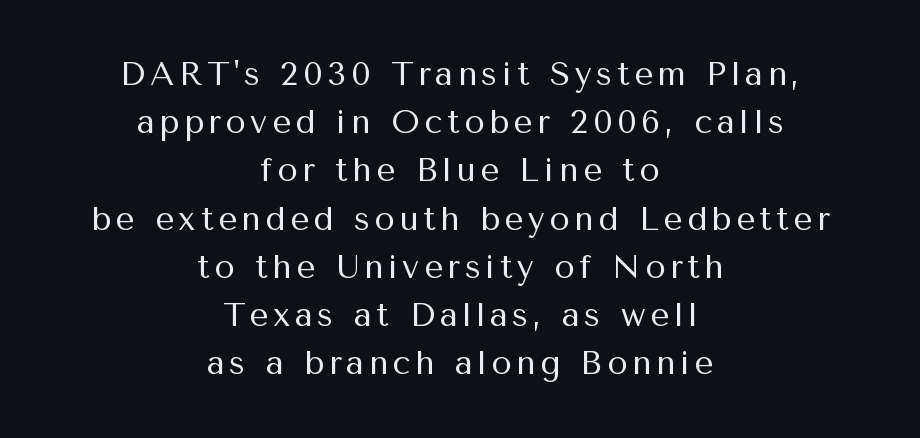
Q: Is the text bold? A: No.
Q: Is the text italic (slanted)? A: No, it is upright.
Q: Is the typeface a serif or a sans-serif typeface? A: Sans-serif.
Q: Is the text underlined? A: No.
Q: How is the paragraph aligned? A: Centered.
Q: Is the spacing between lines tight, normal or loose? A: Normal.
Q: Width (condensed, normal, or wide)? A: Normal.
Q: Stroke contrast? A: Medium.
Q: x-height? A: Medium.
Q: Monospaced? A: No.
